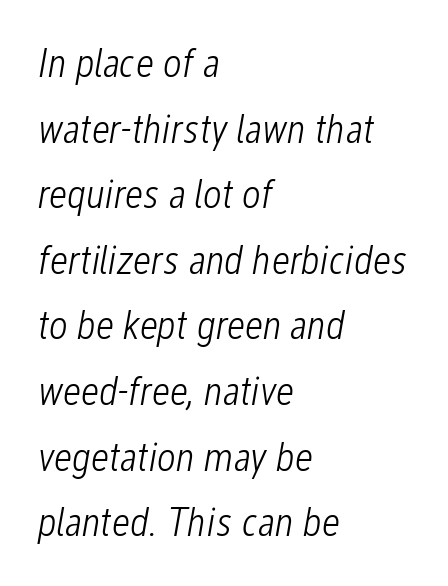
The image shows 41 px light, condensed type, italic (leaning right); set left-aligned, normal line spacing (1.6x), normal letter spacing, not underlined; low stroke contrast and a medium x-height.
